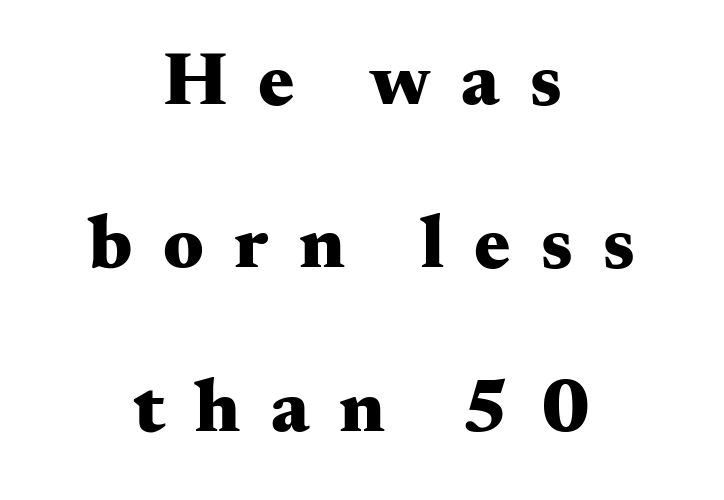
Q: Is the text bold? A: Yes.
Q: Is the text italic (slanted)? A: No, it is upright.
Q: Is the typeface a serif or a sans-serif typeface? A: Serif.
Q: Is the text underlined? A: No.
Q: How is the paragraph aligned? A: Centered.
Q: Is the spacing between letters normal or unusually wide? A: Unusually wide.
Q: Is the spacing between lines tight, normal or loose? A: Loose.
Q: Width (condensed, normal, or wide)? A: Wide.
Q: Stroke contrast? A: Medium.
Q: x-height? A: Small.
Q: Monospaced? A: No.
